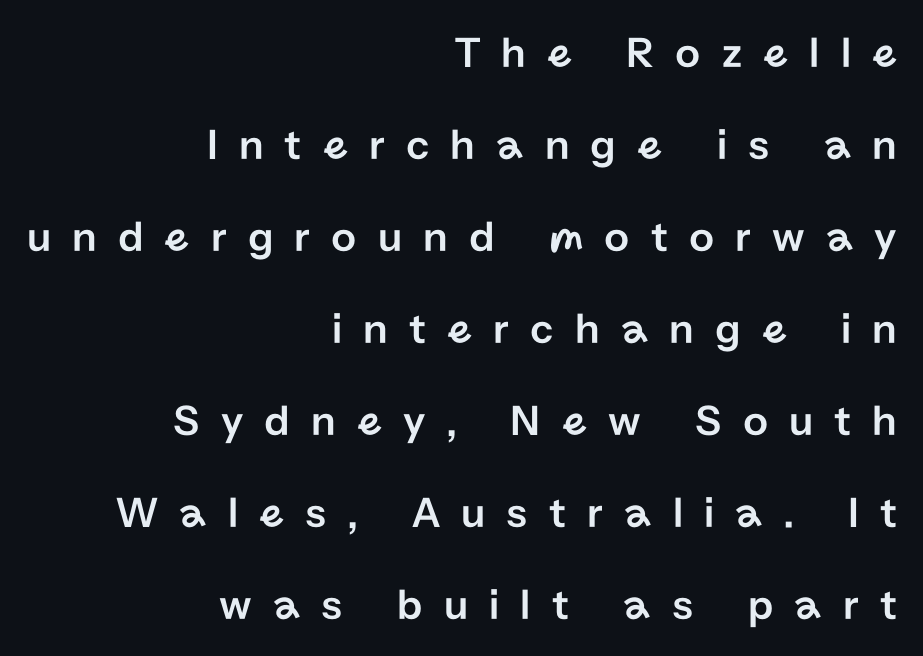
Characters follow at a spacing far wider than the type designer built in. The compositor pushed each line to the right boundary. Bare-footed words on every line. Proportional: the letters do not fall into vertical columns. The passage shown is typeset with a sans-serif family. A roman cut, with each character standing at attention.
